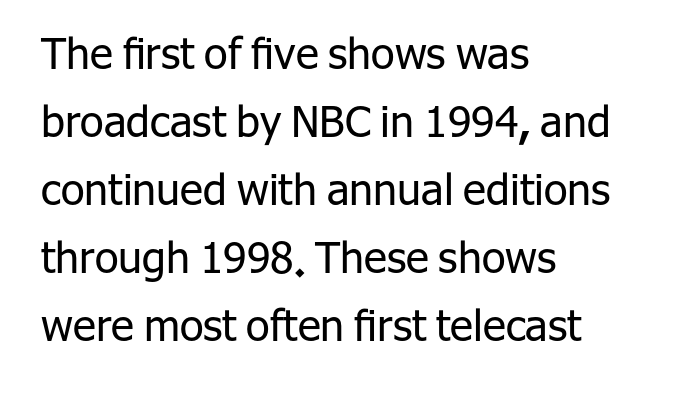
The paragraph has a hard left edge and a soft right edge. The strokes carry an ordinary text weight at most. Decoration check: the copy has no underline. The rendering uses natural spacing where letterforms have individual widths.
